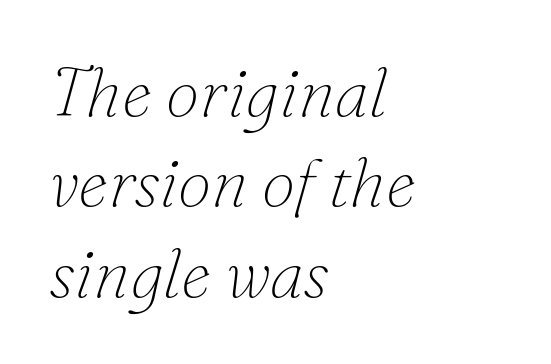
Q: Is the text bold? A: No.
Q: Is the text italic (slanted)? A: Yes, it leans right by about 16 degrees.
Q: Is the typeface a serif or a sans-serif typeface? A: Serif.
Q: Is the text underlined? A: No.
Q: How is the paragraph aligned? A: Left-aligned.
Q: Is the spacing between letters normal or unusually wide? A: Normal.
Q: Is the spacing between lines tight, normal or loose? A: Normal.
Q: Width (condensed, normal, or wide)? A: Normal.
Q: Stroke contrast? A: Low.
Q: x-height? A: Small.
Q: Monospaced? A: No.
